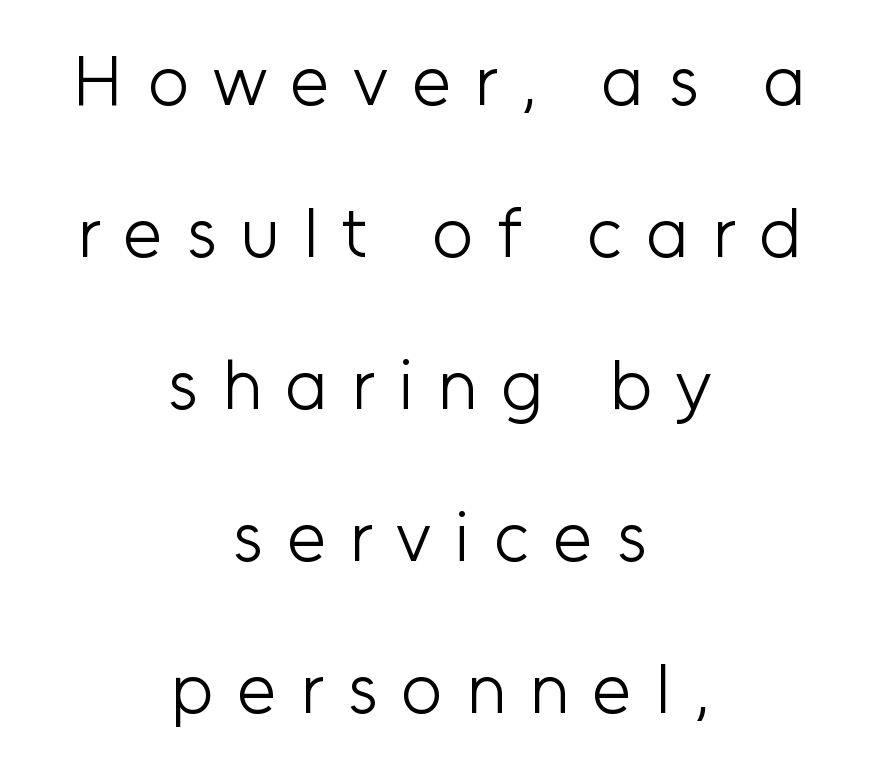
Descenders are the only things crossing below the line. This sample has the flowing, uneven cadence of proportional lettering. Honestly, the rows look like they've been pulled way apart. Nope, no serifs anywhere on these letters. Teacher's note: observe the equal gaps on both sides — that is centered alignment.
